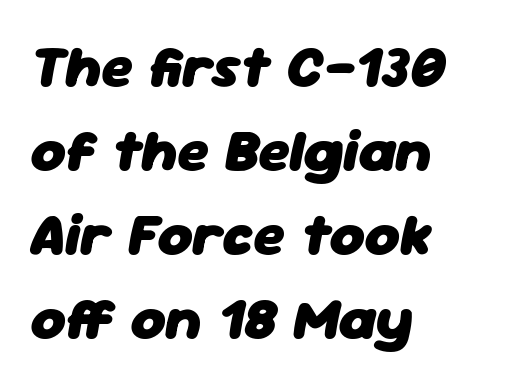
Q: Is the text bold? A: Yes.
Q: Is the text italic (slanted)? A: Yes, it leans right by about 11 degrees.
Q: Is the text underlined? A: No.
Q: How is the paragraph aligned? A: Left-aligned.
Q: Is the spacing between letters normal or unusually wide? A: Normal.
Q: Is the spacing between lines tight, normal or loose? A: Normal.
Q: Width (condensed, normal, or wide)? A: Normal.
Q: Stroke contrast? A: Low.
Q: x-height? A: Medium.
Q: Monospaced? A: No.
